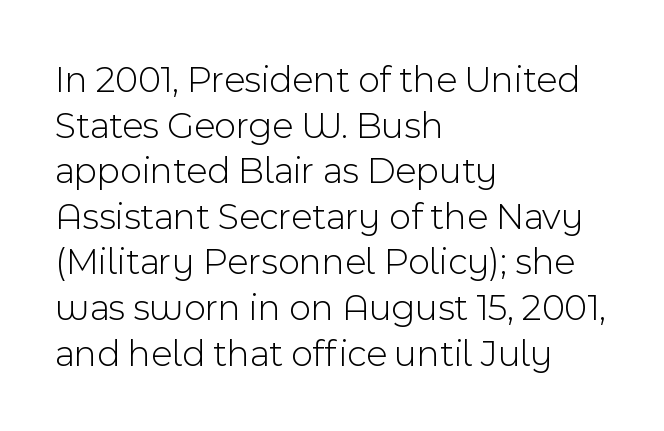
The image shows 38 px light sans-serif type, upright; set left-aligned, line spacing 1.2x, normal letter spacing, not underlined; a medium x-height.
